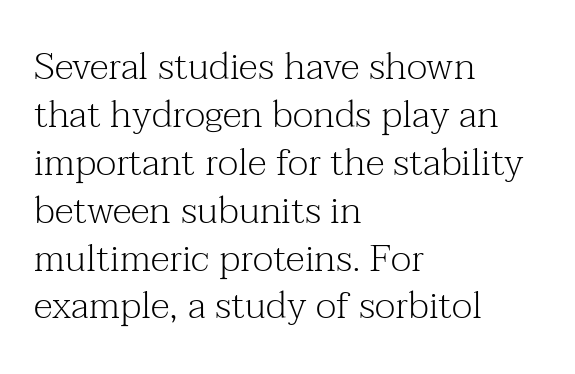
Q: Is the text bold? A: No.
Q: Is the text italic (slanted)? A: No, it is upright.
Q: Is the typeface a serif or a sans-serif typeface? A: Serif.
Q: Is the text underlined? A: No.
Q: How is the paragraph aligned? A: Left-aligned.
Q: Is the spacing between letters normal or unusually wide? A: Normal.
Q: Is the spacing between lines tight, normal or loose? A: Normal.
Q: Width (condensed, normal, or wide)? A: Normal.
Q: Stroke contrast? A: Medium.
Q: x-height? A: Medium.
Q: Monospaced? A: No.
